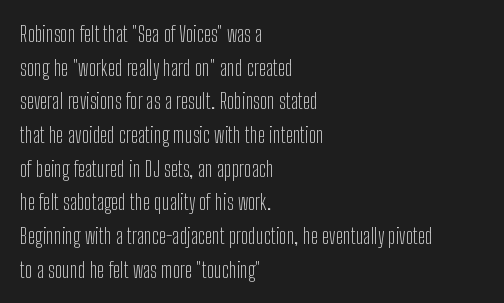
{"italic": "no", "bold": "no", "underline": "no", "align": "left", "line_spacing": "normal", "line_spacing_ratio": 1.53, "letter_spacing": "normal", "letter_spacing_em": 0.0, "glyph_px": 22}
